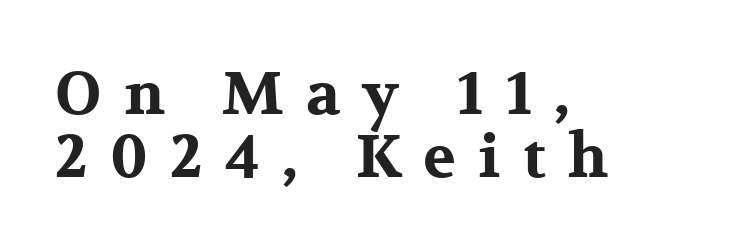
{"serif": "yes", "italic": "no", "bold": "yes", "weight": "bold", "width": "wide", "stroke_contrast": "medium", "x_height": "medium", "monospaced": "no", "underline": "no", "align": "left", "line_spacing": "tight", "line_spacing_ratio": 1.05, "letter_spacing": "wide", "letter_spacing_em": 0.37, "glyph_px": 60}
